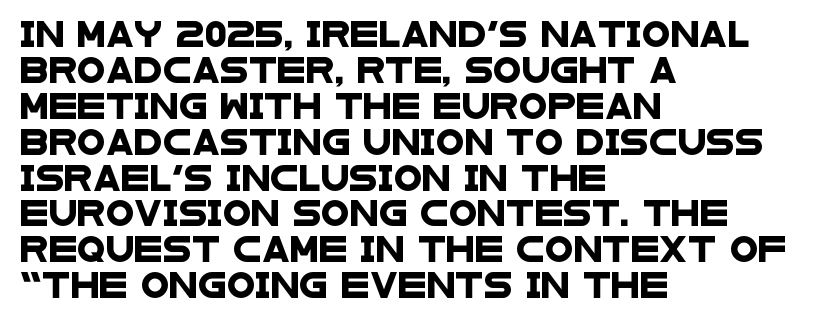
{"underline": "no", "align": "left", "line_spacing": "normal", "line_spacing_ratio": 1.38, "letter_spacing": "normal", "letter_spacing_em": 0.0, "glyph_px": 26}
